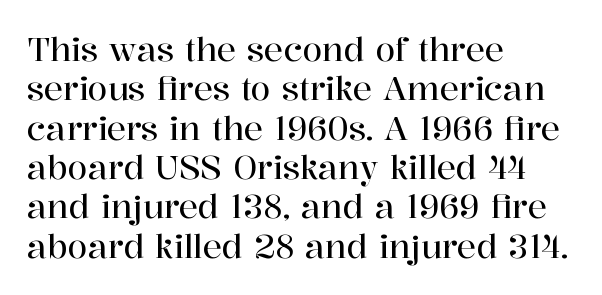
{"serif": "yes", "italic": "no", "width": "normal", "stroke_contrast": "high", "x_height": "medium", "monospaced": "no", "underline": "no", "align": "left", "line_spacing_ratio": 1.23, "letter_spacing": "normal", "letter_spacing_em": 0.0, "glyph_px": 32}
